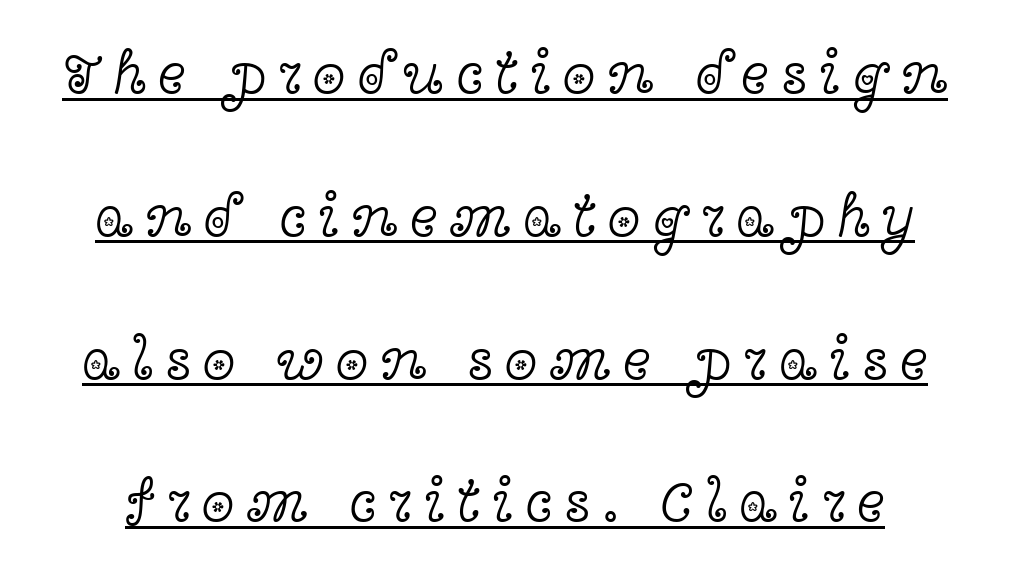
Letterform terminals end in serifs throughout the passage. Quick note: interline space is abundant. Varying glyph widths throughout — classic text-font behaviour. Stroke thickness stays within the range of a standard reading face or lighter.
